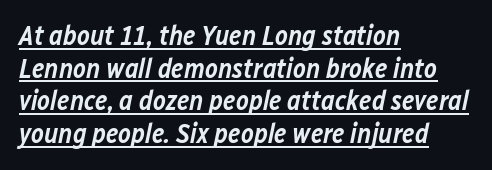
Teacher's note: observe the even left margin — that is flush-left alignment. A semibold gives these letters moderate extra thickness, short of bold. The passage shown has conventional tracking throughout. The face used here appears with an underline applied. Italic? Definitely — the glyphs are oblique.
